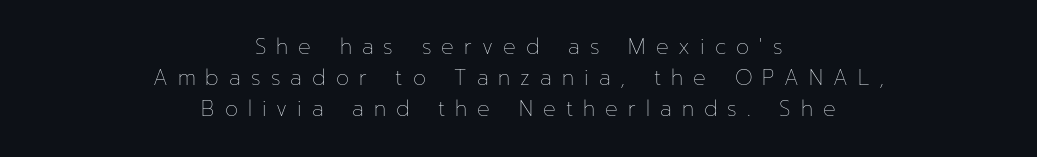
The image shows 21 px text type, upright; set centered, normal line spacing (1.48x), unusually wide letter spacing (+0.48 em), not underlined.
